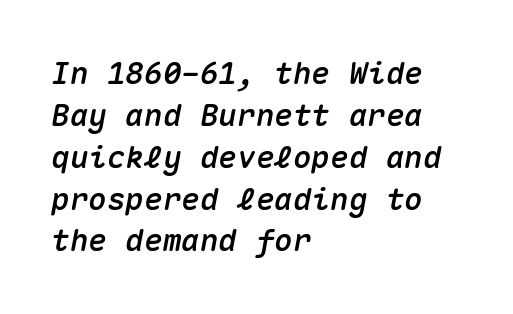
When letters slant like this, we call the style italic. Caption: standard tracking, unaltered. This block has exactly the height ordinary leading produces. Underlining? Definitely not there.
